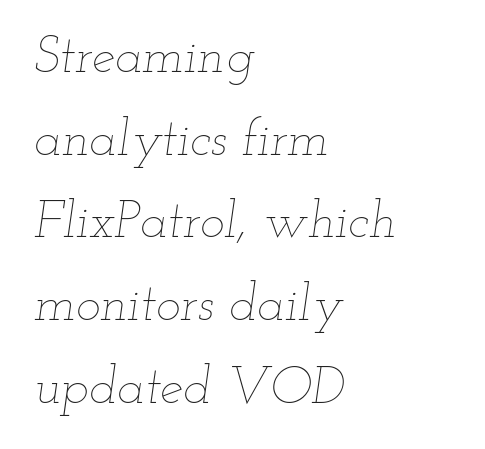
{"italic": "yes", "lean": "right", "slant_degrees": 12, "bold": "no", "weight": "thin", "width": "wide", "stroke_contrast": "low", "x_height": "small", "monospaced": "no", "underline": "no", "align": "left", "line_spacing": "normal", "line_spacing_ratio": 1.59, "letter_spacing": "normal", "letter_spacing_em": 0.0, "glyph_px": 52}
